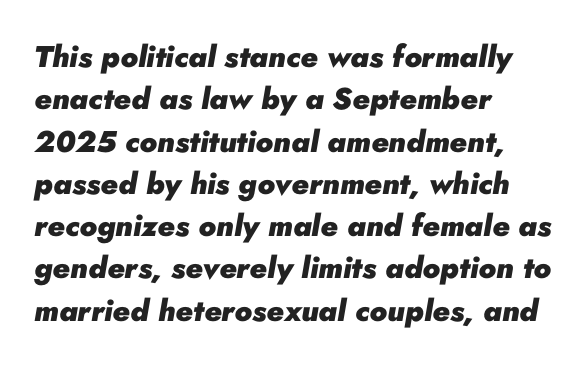
The image shows 30 px heavy type, italic (leaning right); set left-aligned, normal line spacing (1.41x), normal letter spacing, not underlined; low stroke contrast and a small x-height.
